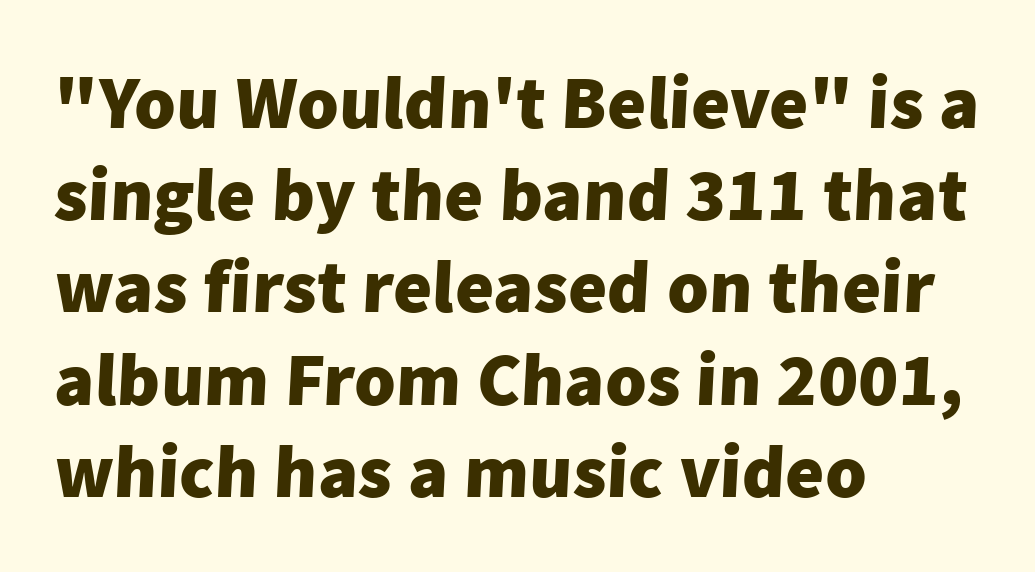
Q: Is the text bold? A: Yes.
Q: Is the typeface a serif or a sans-serif typeface? A: Sans-serif.
Q: Is the text underlined? A: No.
Q: How is the paragraph aligned? A: Left-aligned.
Q: Is the spacing between letters normal or unusually wide? A: Normal.
Q: Width (condensed, normal, or wide)? A: Normal.
Q: Stroke contrast? A: Low.
Q: x-height? A: Medium.
Q: Monospaced? A: No.
